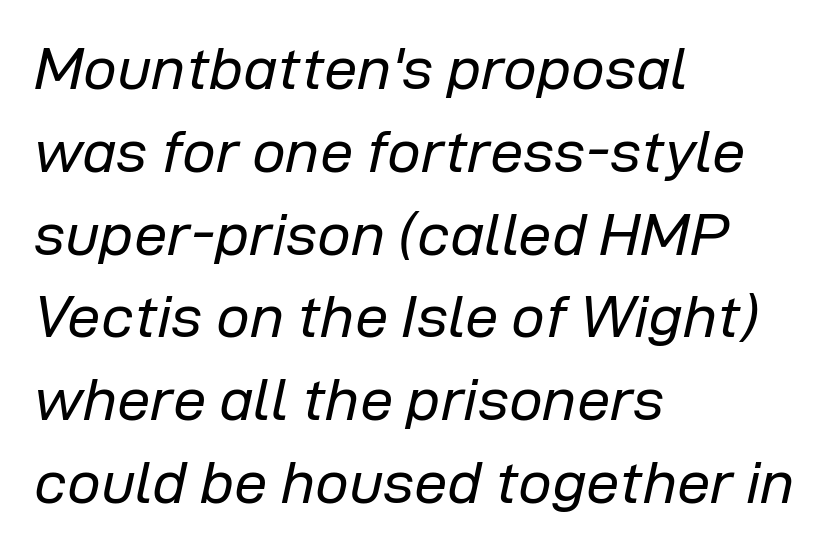
The image shows 60 px regular-weight type, italic (leaning right); set left-aligned, normal line spacing (1.38x), normal letter spacing, not underlined; low stroke contrast and a medium x-height.
